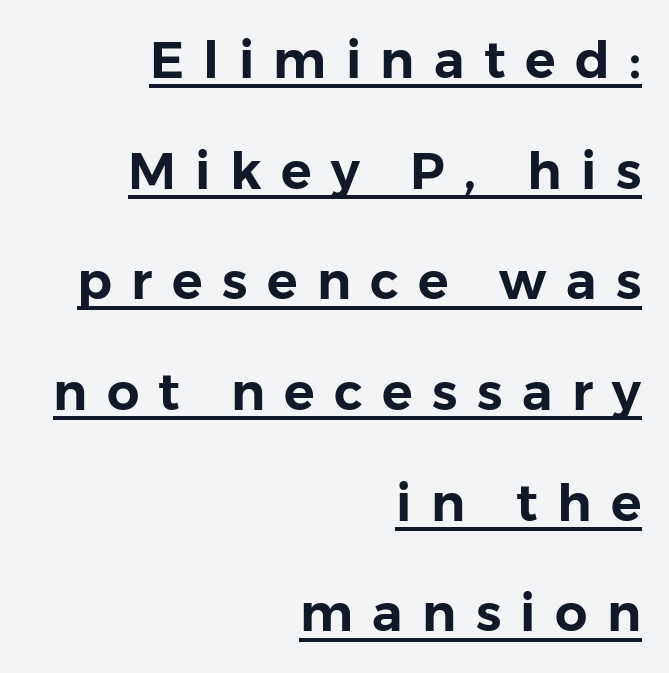
Q: Is the text italic (slanted)? A: No, it is upright.
Q: Is the typeface a serif or a sans-serif typeface? A: Sans-serif.
Q: Is the text underlined? A: Yes.
Q: How is the paragraph aligned? A: Right-aligned.
Q: Is the spacing between letters normal or unusually wide? A: Unusually wide.
Q: Is the spacing between lines tight, normal or loose? A: Loose.
Q: Width (condensed, normal, or wide)? A: Normal.
Q: Stroke contrast? A: Low.
Q: x-height? A: Medium.
Q: Monospaced? A: No.
